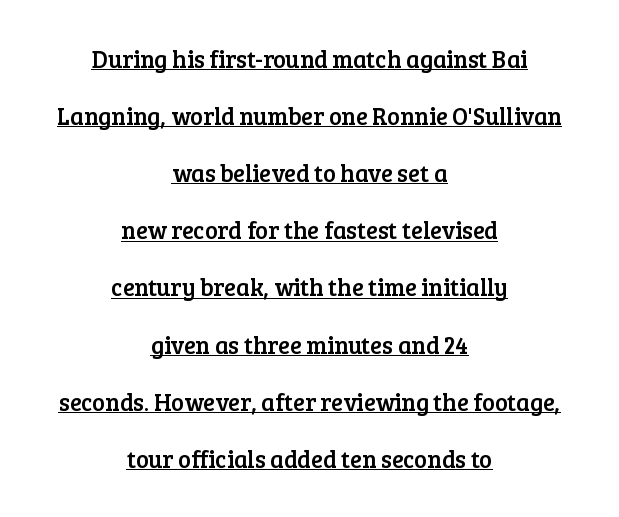
Q: Is the text italic (slanted)? A: No, it is upright.
Q: Is the text underlined? A: Yes.
Q: How is the paragraph aligned? A: Centered.
Q: Is the spacing between letters normal or unusually wide? A: Normal.
Q: Is the spacing between lines tight, normal or loose? A: Loose.
